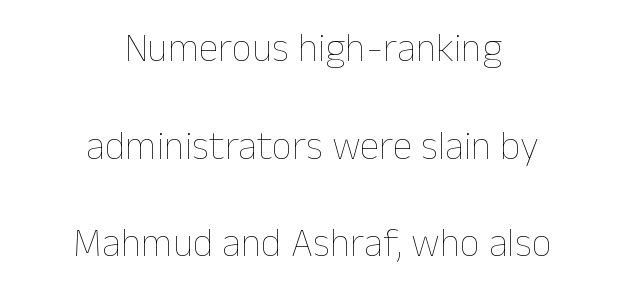
The passage shown is not underscored anywhere. Style check: upright. Summary of weight: not heavy and not bold. If you folded the block vertically in half, each line would mirror itself in length. Looks like regular typesetting: each glyph gets only the width it needs. Rows of type keep a wide berth in the vertical direction.
